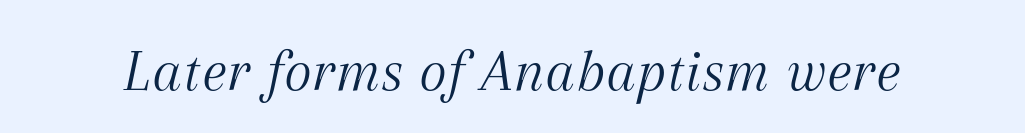
{"serif": "yes", "italic": "yes", "lean": "right", "slant_degrees": 12, "bold": "no", "weight": "light", "width": "normal", "stroke_contrast": "medium", "x_height": "medium", "monospaced": "no", "underline": "no", "letter_spacing": "normal", "letter_spacing_em": 0.0, "glyph_px": 60}
